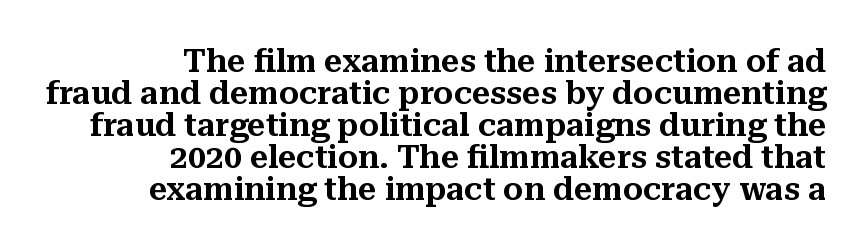
Q: Is the text italic (slanted)? A: No, it is upright.
Q: Is the typeface a serif or a sans-serif typeface? A: Serif.
Q: Is the text underlined? A: No.
Q: How is the paragraph aligned? A: Right-aligned.
Q: Is the spacing between letters normal or unusually wide? A: Normal.
Q: Is the spacing between lines tight, normal or loose? A: Tight.
Q: Width (condensed, normal, or wide)? A: Normal.
Q: Stroke contrast? A: Medium.
Q: x-height? A: Medium.
Q: Monospaced? A: No.
